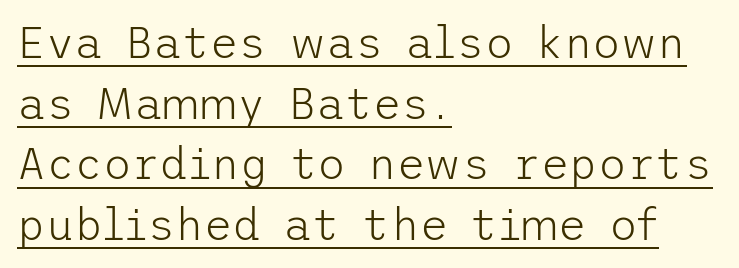
The image shows 44 px light sans-serif type, upright; set left-aligned, normal line spacing (1.38x), normal letter spacing, underlined; low stroke contrast and a medium x-height.
